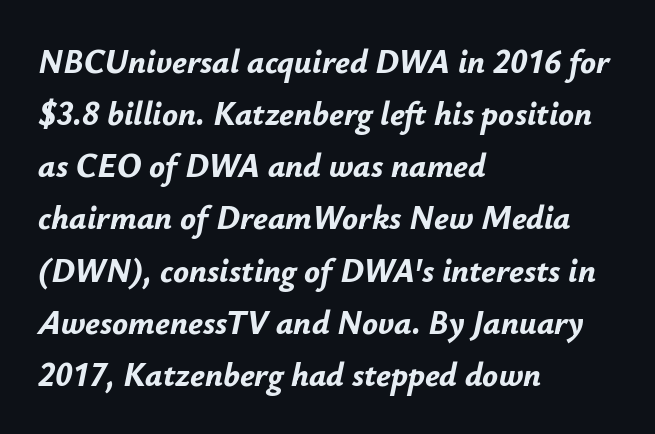
Q: Is the text bold? A: Yes.
Q: Is the text italic (slanted)? A: Yes, it leans right by about 12 degrees.
Q: Is the text underlined? A: No.
Q: How is the paragraph aligned? A: Left-aligned.
Q: Is the spacing between letters normal or unusually wide? A: Normal.
Q: Is the spacing between lines tight, normal or loose? A: Normal.
Q: Width (condensed, normal, or wide)? A: Normal.
Q: Stroke contrast? A: Low.
Q: x-height? A: Small.
Q: Monospaced? A: No.
